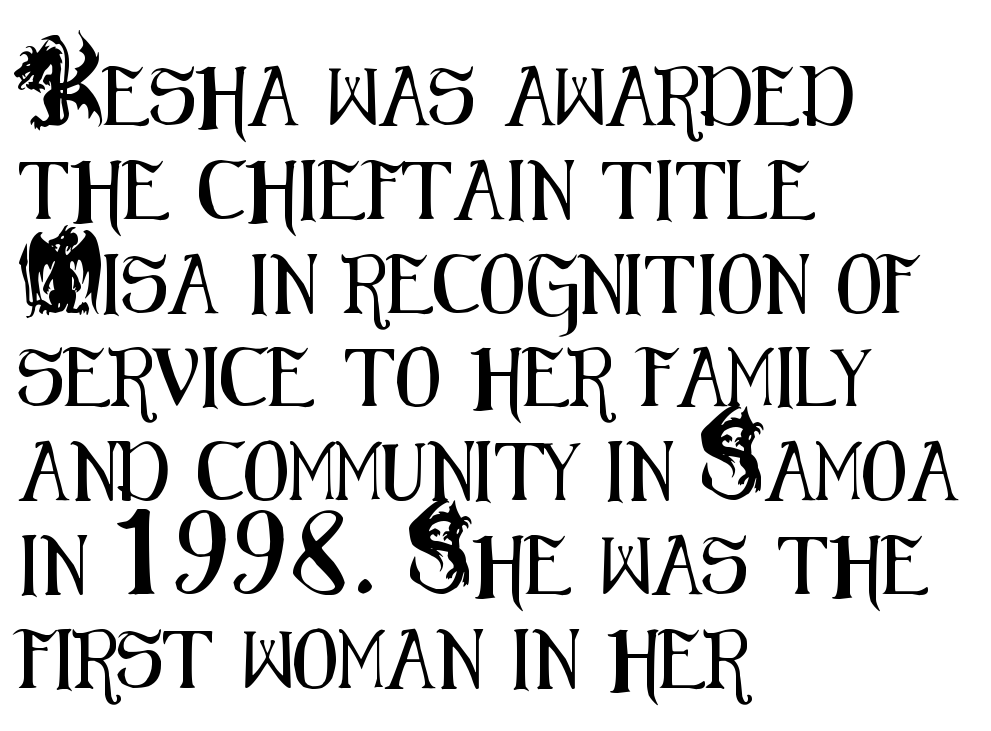
{"serif": "no", "italic": "no", "width": "condensed", "stroke_contrast": "medium", "x_height": "small", "monospaced": "no", "underline": "no", "align": "left", "line_spacing": "normal", "line_spacing_ratio": 1.59, "letter_spacing": "normal", "letter_spacing_em": 0.0, "glyph_px": 59}
